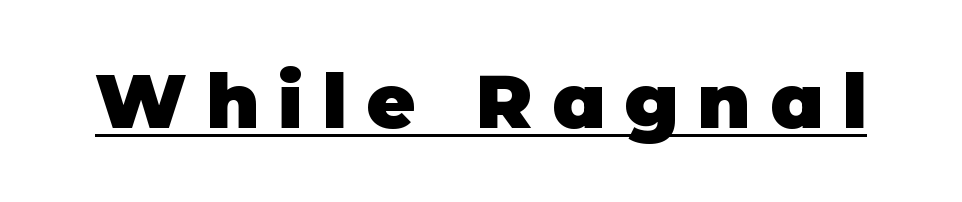
The type sits square on the baseline with zero lean. Each glyph is drawn with heavy, bold strokes. Letter spacing: wide. The face used here is proportionally spaced, like ordinary book or web type. Classification — sans serif.
